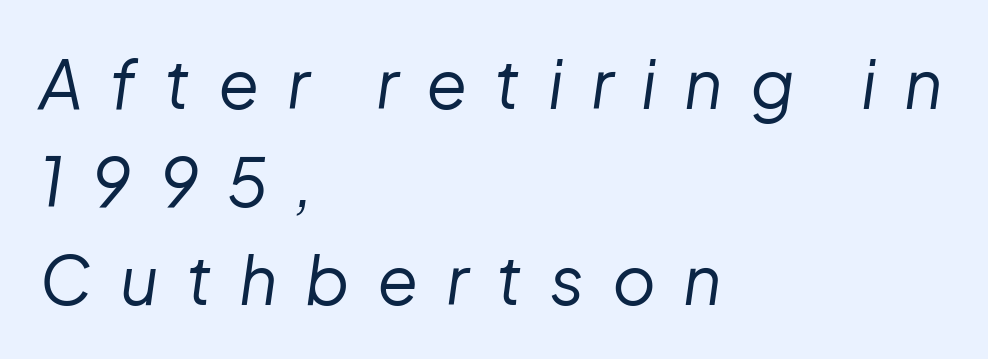
Q: Is the text bold? A: No.
Q: Is the text italic (slanted)? A: Yes, it leans right by about 8 degrees.
Q: Is the text underlined? A: No.
Q: How is the paragraph aligned? A: Left-aligned.
Q: Is the spacing between letters normal or unusually wide? A: Unusually wide.
Q: Is the spacing between lines tight, normal or loose? A: Normal.
Q: Width (condensed, normal, or wide)? A: Normal.
Q: Stroke contrast? A: Low.
Q: x-height? A: Medium.
Q: Monospaced? A: No.
